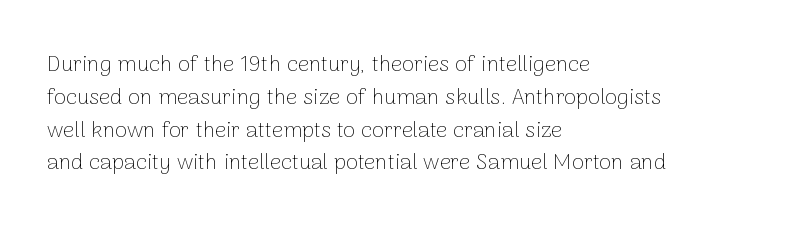
Descender tails drop into unmarked territory. Vertically, the passage feels balanced, rows spaced as you'd expect. The typesetter chose a ragged-right arrangement here. The typography opts for an upright posture over an oblique one. The rendering keeps characters at their native spacing. Stroke mass is kept to a normal reading level or below.
